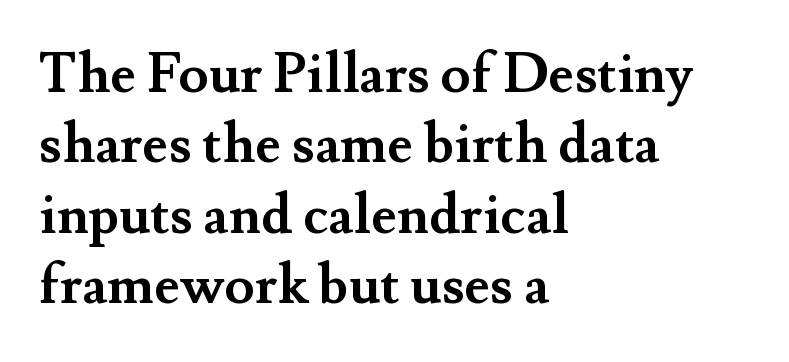
The image shows 55 px semibold serif type, upright; set left-aligned, normal line spacing (1.28x), normal letter spacing, not underlined; medium stroke contrast and a small x-height.
